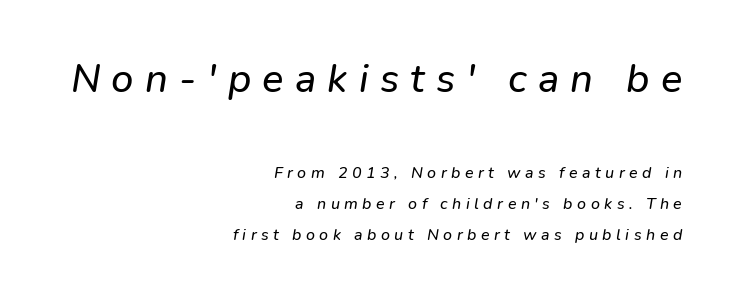
The image shows 40 px sans-serif type; set right-aligned, loose line spacing (1.94x), unusually wide letter spacing (+0.28 em), not underlined; the first (top) block is 2.5x larger; low stroke contrast and a medium x-height.
